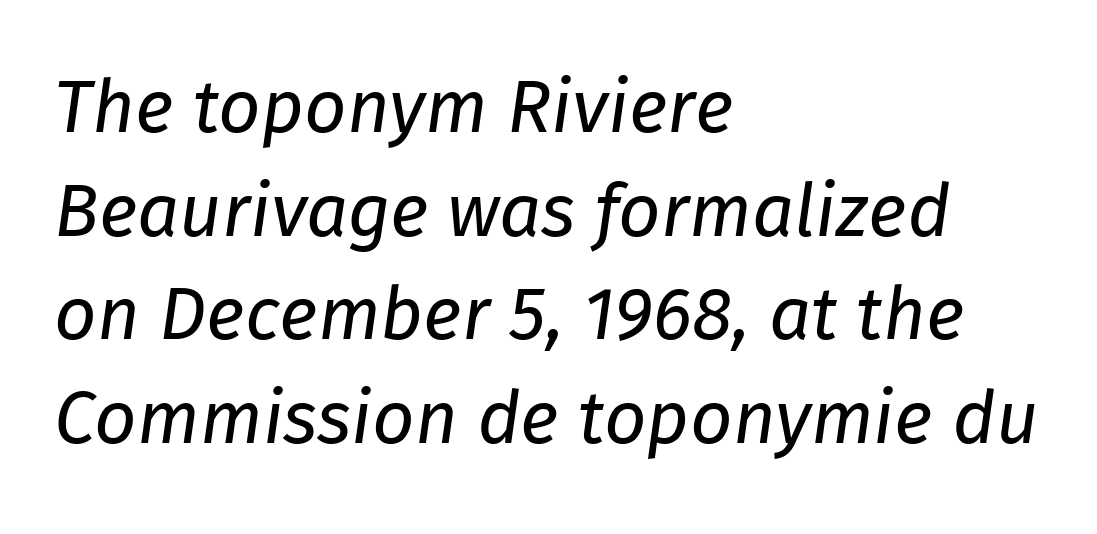
{"italic": "yes", "lean": "right", "slant_degrees": 8, "bold": "no", "weight": "regular", "width": "normal", "stroke_contrast": "low", "x_height": "medium", "monospaced": "no", "underline": "no", "align": "left", "line_spacing": "normal", "line_spacing_ratio": 1.4, "letter_spacing": "normal", "letter_spacing_em": 0.0, "glyph_px": 74}
